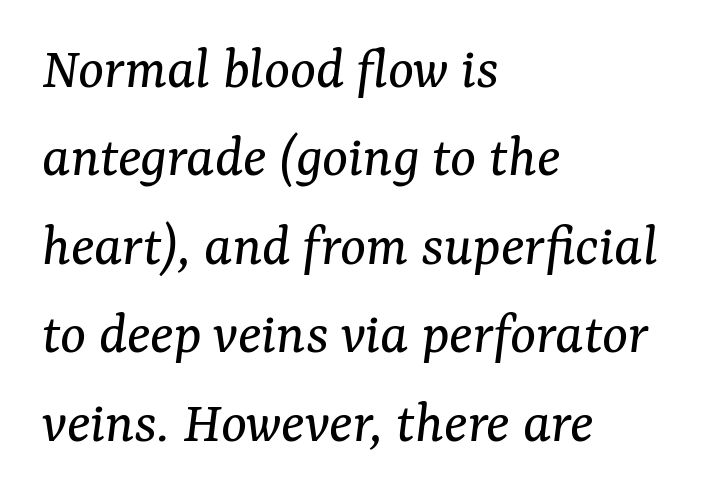
The image shows 61 px regular-weight serif type, italic (leaning right); set left-aligned, normal line spacing (1.45x), normal letter spacing, not underlined; medium stroke contrast and a medium x-height.
